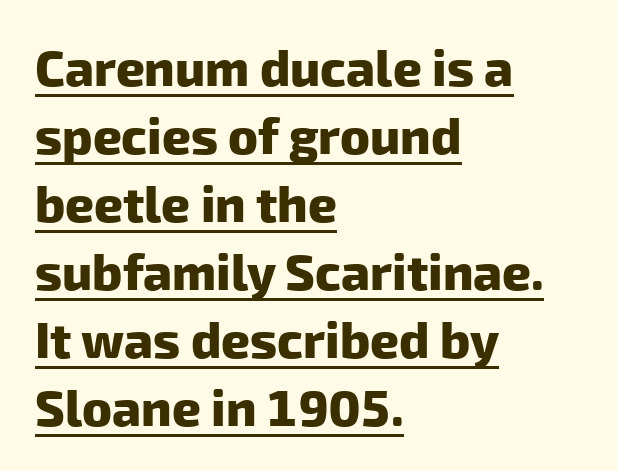
A baseline rule has been typeset under these characters. The letterforms sit shoulder to shoulder at normal distance. Compared with a centered layout, this one pins lines to the left instead. This is heavy type, rendered in bold.
